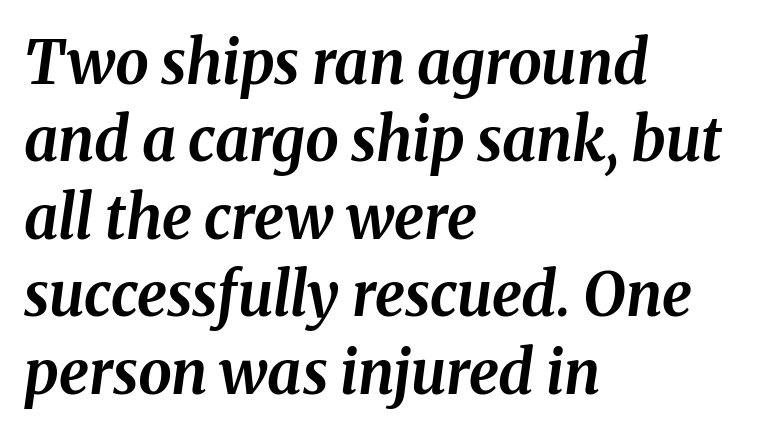
The image shows 60 px bold type, italic (leaning right); set left-aligned, normal line spacing (1.29x), normal letter spacing, not underlined; medium stroke contrast and a medium x-height.
